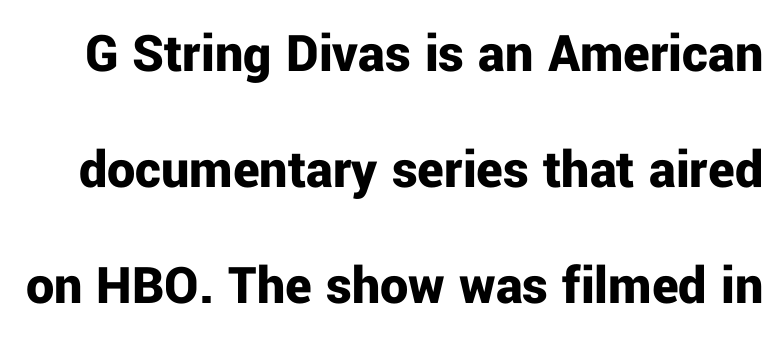
Q: Is the text bold? A: Yes.
Q: Is the text italic (slanted)? A: No, it is upright.
Q: Is the typeface a serif or a sans-serif typeface? A: Sans-serif.
Q: Is the text underlined? A: No.
Q: Is the spacing between letters normal or unusually wide? A: Normal.
Q: Is the spacing between lines tight, normal or loose? A: Loose.
Q: Width (condensed, normal, or wide)? A: Normal.
Q: Stroke contrast? A: Low.
Q: x-height? A: Medium.
Q: Monospaced? A: No.
